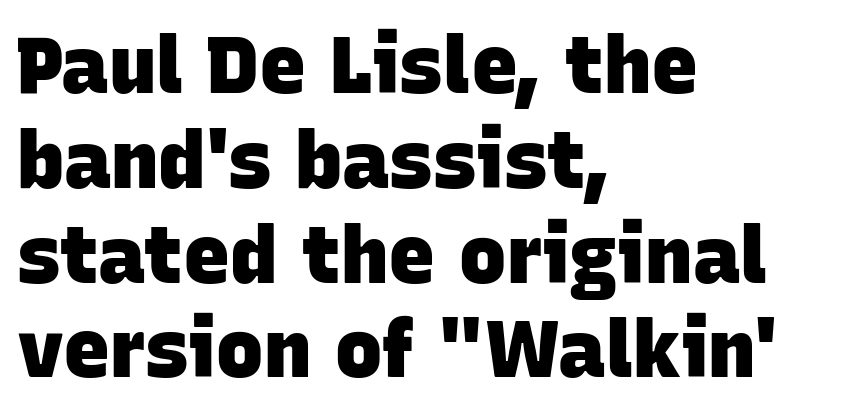
{"serif": "no", "bold": "yes", "weight": "heavy", "width": "normal", "stroke_contrast": "low", "x_height": "large", "monospaced": "no", "underline": "no", "align": "left", "line_spacing_ratio": 1.2, "letter_spacing": "normal", "letter_spacing_em": 0.0, "glyph_px": 79}
